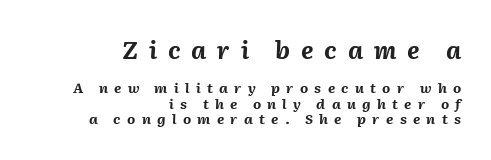
The image shows 24 px bold type, italic (leaning right); set right-aligned, tight line spacing (1.12x), unusually wide letter spacing (+0.45 em), not underlined; the first (top) block is 1.71x larger.
